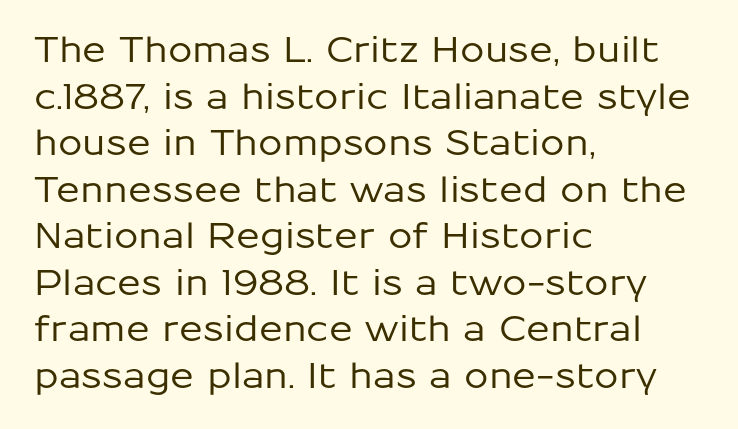
You can tell from the bare stems that sans-serif type was used. The ragged edge is on the right, which tells us the setting is flush left. Characters follow at the spacing the type designer built in. Leading matches the norm, producing a regular column. The face used here is proportionally spaced, like ordinary book or web type.
